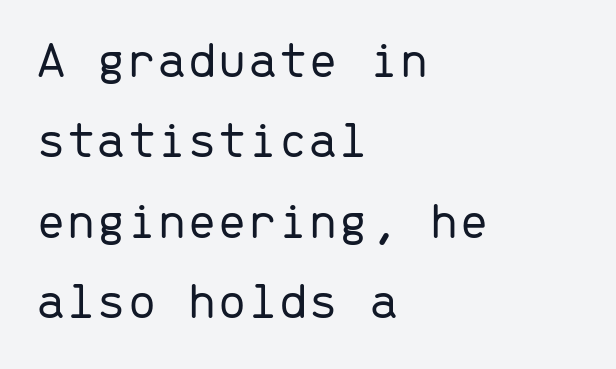
Q: Is the text bold? A: No.
Q: Is the text italic (slanted)? A: No, it is upright.
Q: Is the typeface a serif or a sans-serif typeface? A: Sans-serif.
Q: Is the text underlined? A: No.
Q: How is the paragraph aligned? A: Left-aligned.
Q: Is the spacing between letters normal or unusually wide? A: Normal.
Q: Is the spacing between lines tight, normal or loose? A: Normal.
Q: Width (condensed, normal, or wide)? A: Normal.
Q: Stroke contrast? A: Low.
Q: x-height? A: Medium.
Q: Monospaced? A: Yes.
